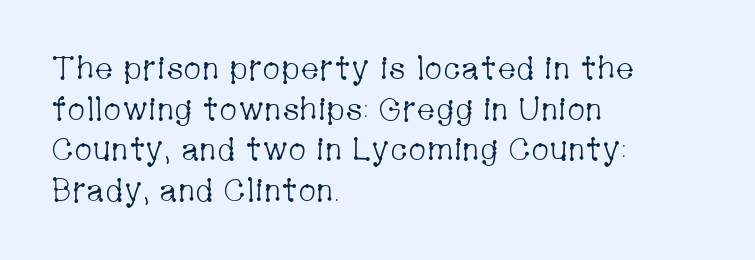
The image shows 32 px light, condensed serif type, upright; set left-aligned, normal line spacing (1.27x), normal letter spacing, not underlined; low stroke contrast and a medium x-height.
